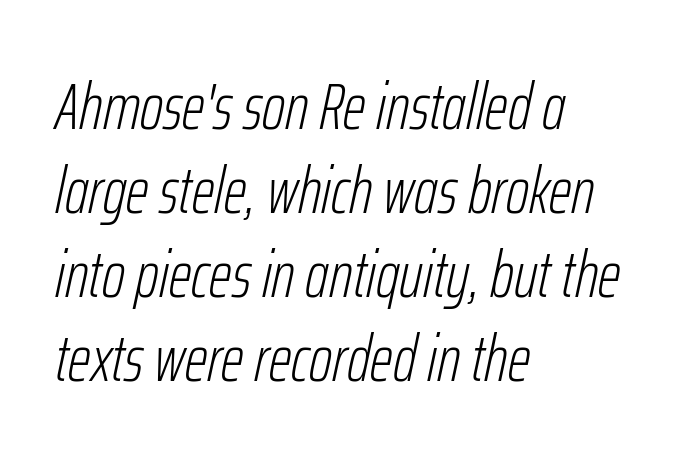
Q: Is the text bold? A: No.
Q: Is the text italic (slanted)? A: Yes, it leans right by about 12 degrees.
Q: Is the text underlined? A: No.
Q: How is the paragraph aligned? A: Left-aligned.
Q: Is the spacing between letters normal or unusually wide? A: Normal.
Q: Is the spacing between lines tight, normal or loose? A: Normal.
Q: Width (condensed, normal, or wide)? A: Condensed.
Q: Stroke contrast? A: Low.
Q: x-height? A: Medium.
Q: Monospaced? A: No.
